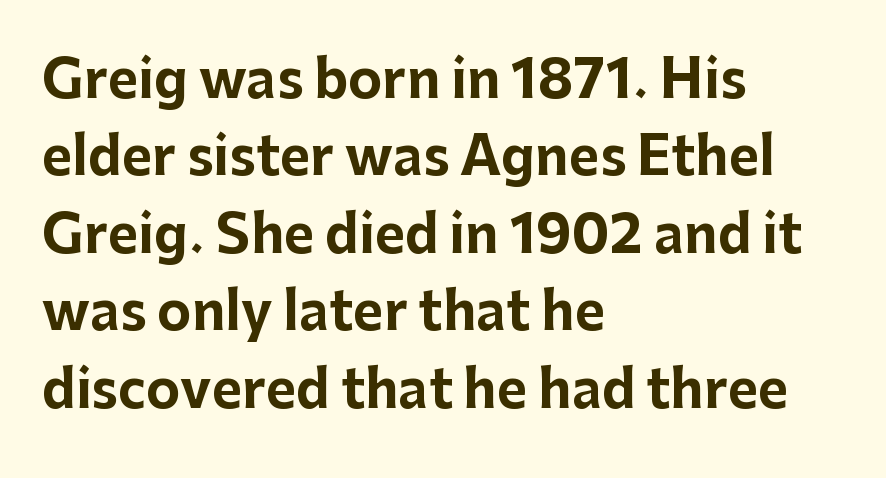
{"serif": "no", "italic": "no", "bold": "yes", "weight": "bold", "width": "normal", "stroke_contrast": "low", "x_height": "medium", "monospaced": "no", "underline": "no", "align": "left", "line_spacing": "normal", "line_spacing_ratio": 1.49, "letter_spacing": "normal", "letter_spacing_em": 0.0, "glyph_px": 52}
